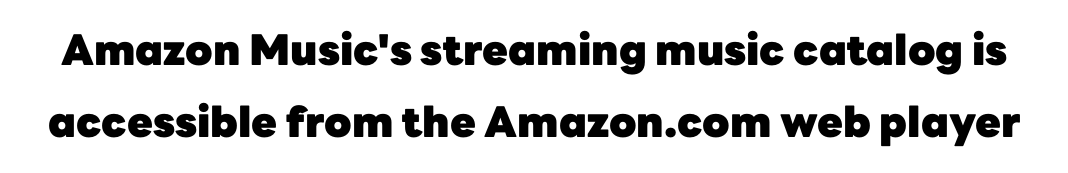
Q: Is the text bold? A: Yes.
Q: Is the text italic (slanted)? A: No, it is upright.
Q: Is the typeface a serif or a sans-serif typeface? A: Sans-serif.
Q: Is the text underlined? A: No.
Q: Is the spacing between letters normal or unusually wide? A: Normal.
Q: Width (condensed, normal, or wide)? A: Normal.
Q: Stroke contrast? A: Low.
Q: x-height? A: Medium.
Q: Monospaced? A: No.
